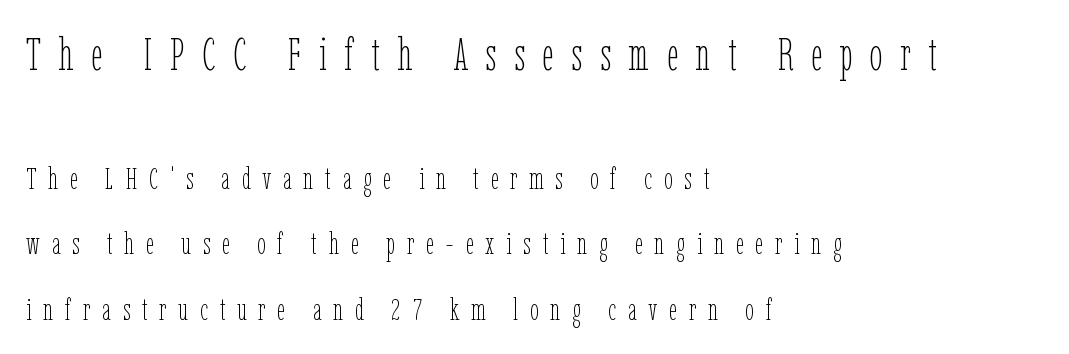
The image shows 46 px thin, condensed type, upright; set left-aligned, loose line spacing (2.1x), unusually wide letter spacing (+0.38 em), not underlined; the first (top) block is 1.48x larger; low stroke contrast and a medium x-height.
